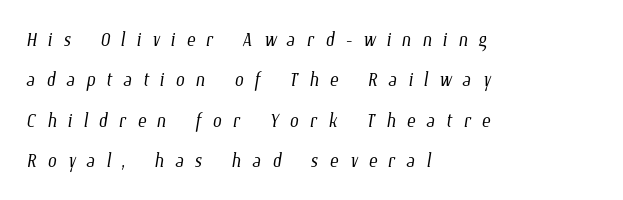
Q: Is the text bold? A: No.
Q: Is the text underlined? A: No.
Q: How is the paragraph aligned? A: Left-aligned.
Q: Is the spacing between letters normal or unusually wide? A: Unusually wide.
Q: Is the spacing between lines tight, normal or loose? A: Normal.
